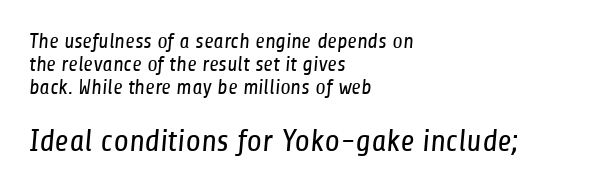
The image shows 31 px regular-weight, condensed sans-serif type; set left-aligned, tight line spacing (1.1x), normal letter spacing, not underlined; the second (bottom) block is 1.48x larger; low stroke contrast and a medium x-height.
